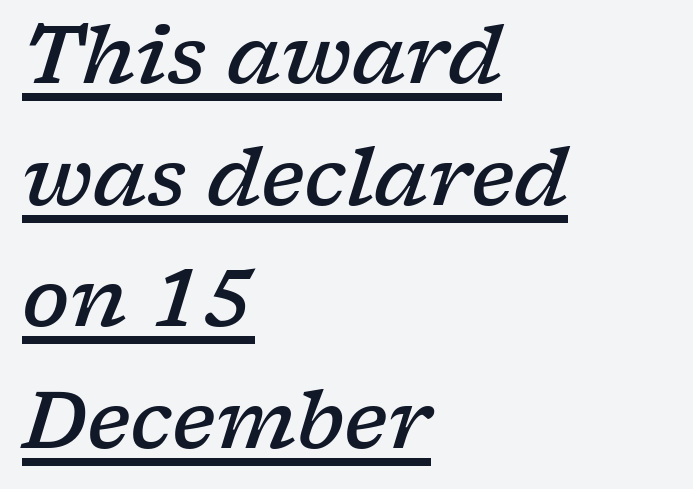
Does the type have serifs? Yes, each stem ends in a small foot. You could not count columns in this text — the font is proportionally spaced. Baseline-to-baseline distance is the conventional proportion of letter height. Quick note: italic. Observe the ordinary spacing: letters are neighbours, not strangers.
